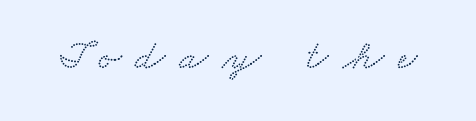
{"width": "wide", "stroke_contrast": "low", "x_height": "small", "monospaced": "no", "underline": "no", "letter_spacing": "wide", "letter_spacing_em": 0.34, "glyph_px": 42}
